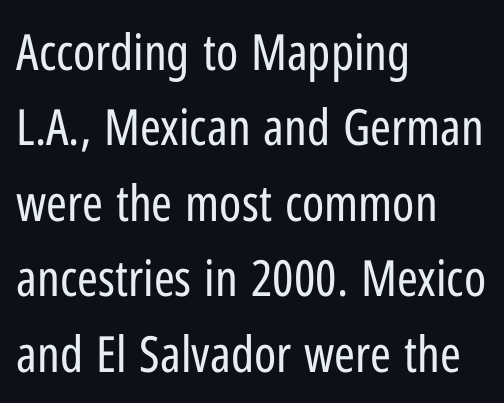
The image shows 50 px regular-weight, condensed sans-serif type, upright; set left-aligned, normal line spacing (1.51x), normal letter spacing, not underlined; low stroke contrast and a medium x-height.
